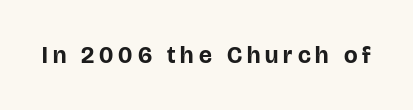
The image shows 24 px bold type, upright; set unusually wide letter spacing (+0.21 em), not underlined.
